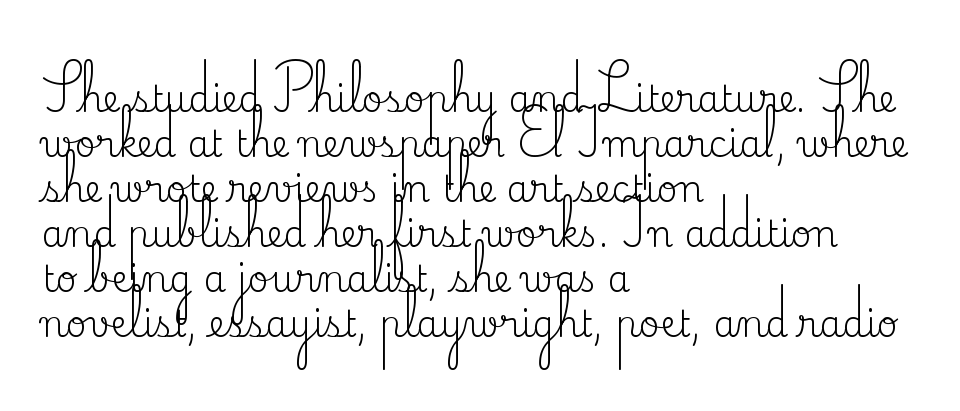
Q: Is the text bold? A: No.
Q: Is the text italic (slanted)? A: No, it is upright.
Q: Is the typeface a serif or a sans-serif typeface? A: Serif.
Q: Is the text underlined? A: No.
Q: How is the paragraph aligned? A: Left-aligned.
Q: Is the spacing between letters normal or unusually wide? A: Normal.
Q: Is the spacing between lines tight, normal or loose? A: Normal.
Q: Width (condensed, normal, or wide)? A: Normal.
Q: Stroke contrast? A: Medium.
Q: x-height? A: Small.
Q: Monospaced? A: No.
